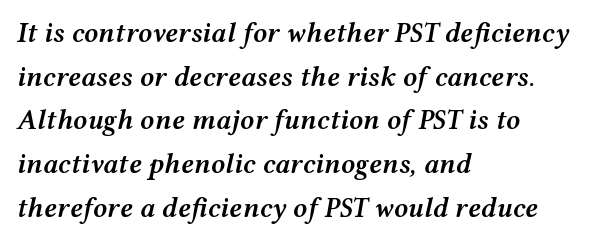
{"italic": "yes", "lean": "right", "slant_degrees": 12, "bold": "semi", "weight": "semibold", "width": "wide", "stroke_contrast": "medium", "x_height": "medium", "monospaced": "no", "underline": "no", "align": "left", "line_spacing": "normal", "line_spacing_ratio": 1.56, "letter_spacing": "normal", "letter_spacing_em": 0.0, "glyph_px": 28}
